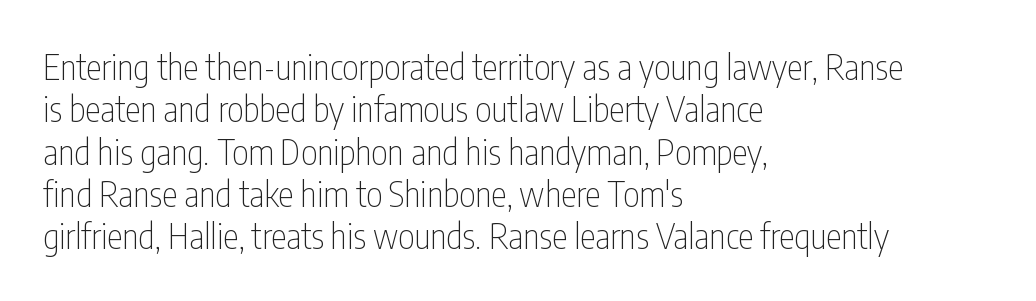
The image shows 35 px thin, condensed sans-serif type, upright; set left-aligned, line spacing 1.21x, normal letter spacing, not underlined; low stroke contrast and a medium x-height.
